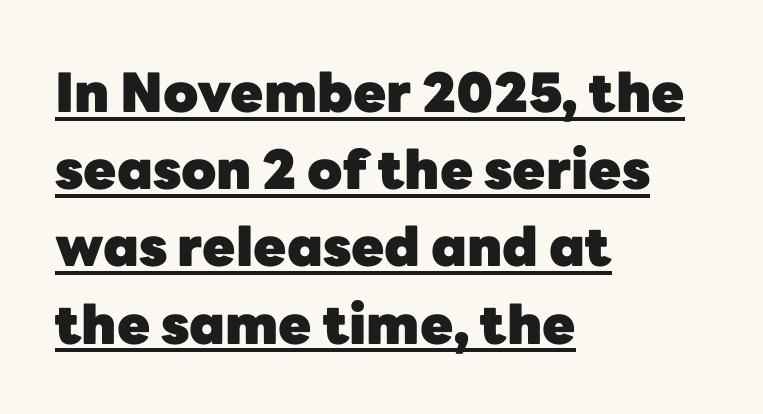
The image shows 54 px heavy sans-serif type, upright; set left-aligned, normal line spacing (1.43x), normal letter spacing, underlined; low stroke contrast and a medium x-height.
